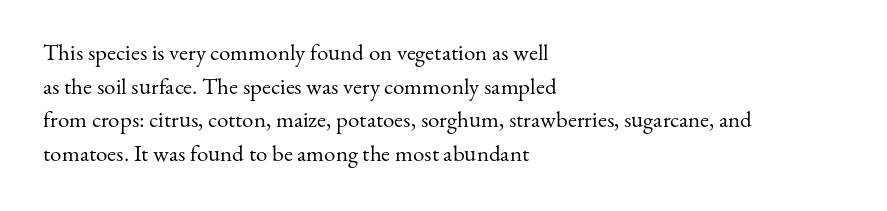
{"italic": "no", "bold": "no", "underline": "no", "align": "left", "line_spacing": "normal", "line_spacing_ratio": 1.46, "letter_spacing": "normal", "letter_spacing_em": 0.0, "glyph_px": 23}
